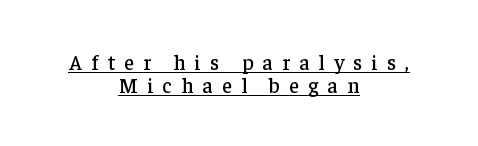
The image shows 21 px text type, upright; set centered, tight line spacing (1.09x), unusually wide letter spacing (+0.44 em), underlined.
